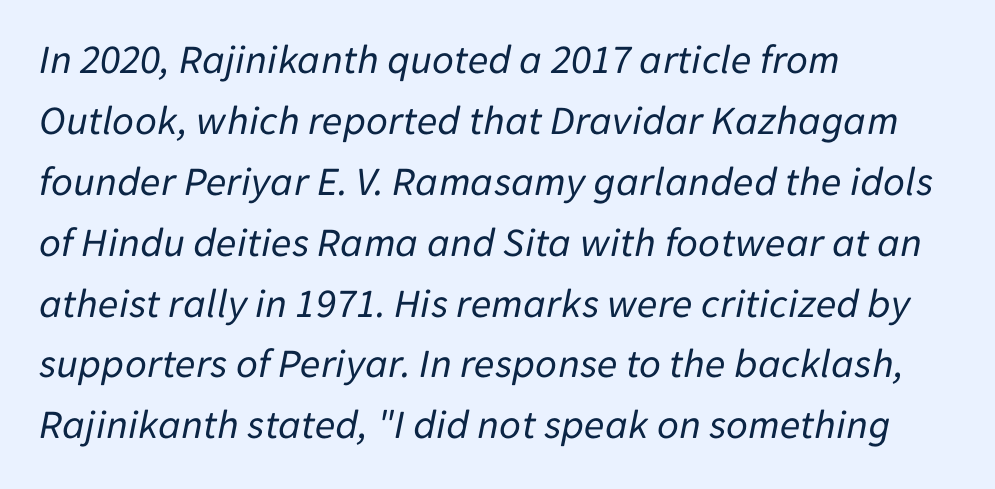
The image shows 42 px regular-weight type, italic (leaning right); set left-aligned, normal line spacing (1.45x), normal letter spacing, not underlined; low stroke contrast and a medium x-height.
